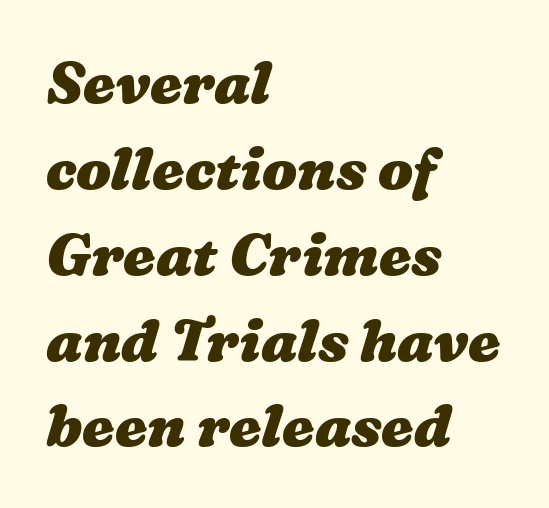
The image shows 58 px heavy, wide type; set left-aligned, normal line spacing (1.48x), normal letter spacing, not underlined; medium stroke contrast and a medium x-height.
